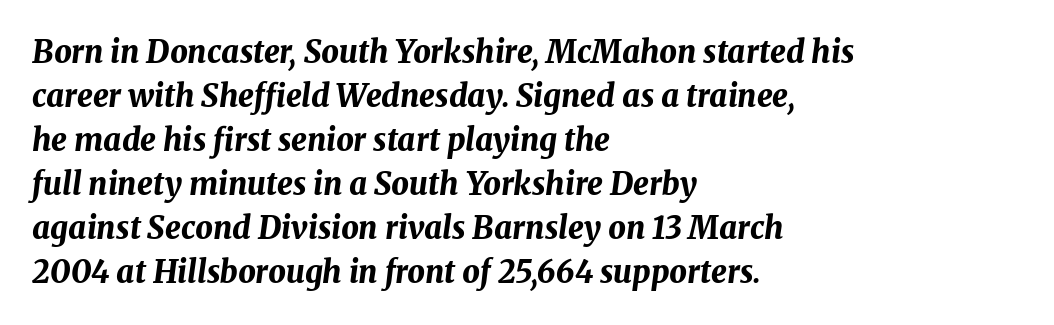
{"italic": "yes", "lean": "right", "slant_degrees": 8, "bold": "yes", "weight": "bold", "width": "normal", "stroke_contrast": "medium", "x_height": "medium", "monospaced": "no", "underline": "no", "align": "left", "line_spacing": "normal", "line_spacing_ratio": 1.42, "letter_spacing": "normal", "letter_spacing_em": 0.0, "glyph_px": 31}
